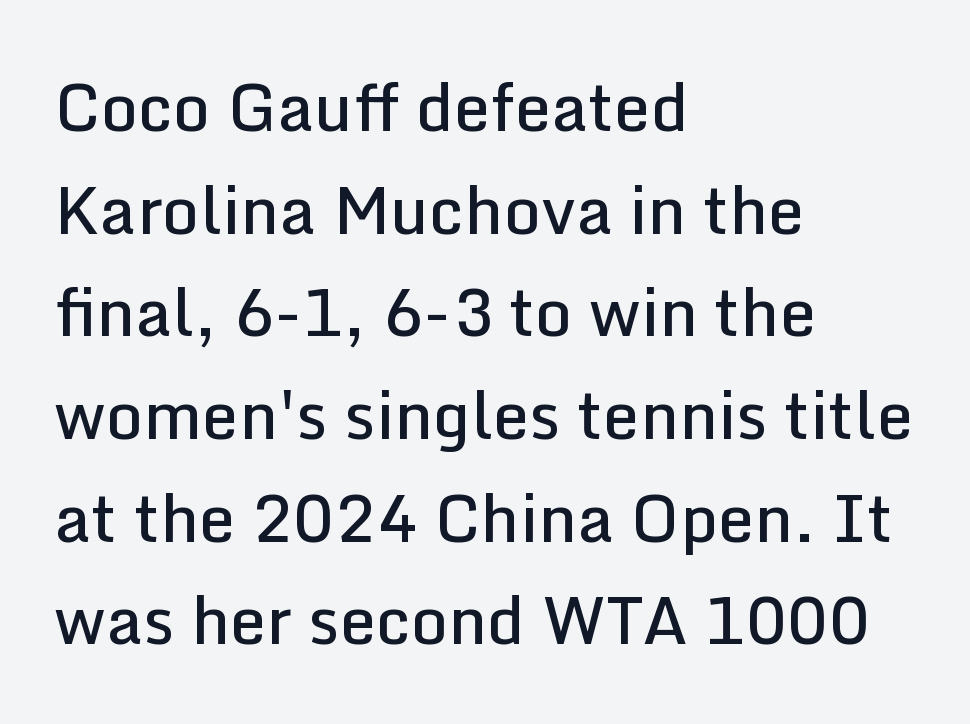
{"serif": "no", "italic": "no", "bold": "semi", "weight": "semibold", "width": "normal", "stroke_contrast": "low", "x_height": "medium", "monospaced": "no", "underline": "no", "align": "left", "line_spacing": "normal", "line_spacing_ratio": 1.58, "letter_spacing": "normal", "letter_spacing_em": 0.0, "glyph_px": 65}
